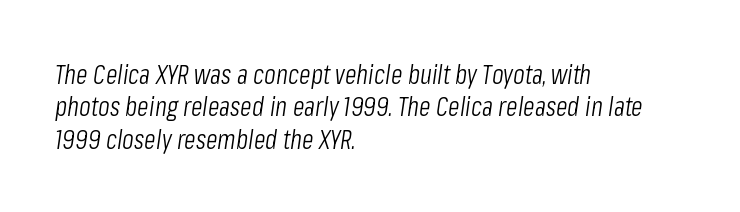
Underlining? Definitely not there. The line texture is even and compact thanks to regular tracking. Ink coverage per letter is moderate at most. The rag falls on the right side of this text block. When letters slant like this, we call the style italic.
